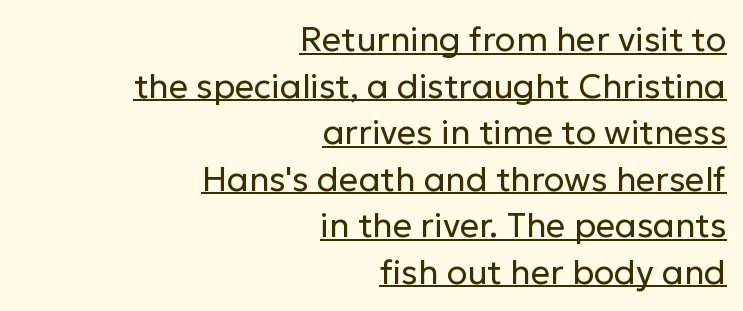
{"serif": "no", "italic": "no", "bold": "no", "weight": "regular", "width": "normal", "stroke_contrast": "low", "x_height": "medium", "monospaced": "no", "underline": "yes", "align": "right", "line_spacing": "normal", "line_spacing_ratio": 1.37, "letter_spacing": "normal", "letter_spacing_em": 0.0, "glyph_px": 34}
